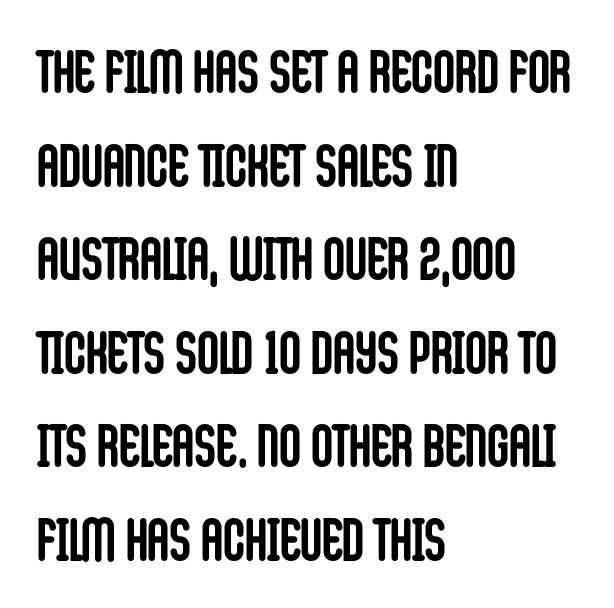
The image shows 60 px semibold, condensed sans-serif type, upright; set left-aligned, normal line spacing (1.56x), normal letter spacing, not underlined; low stroke contrast and a large x-height.
